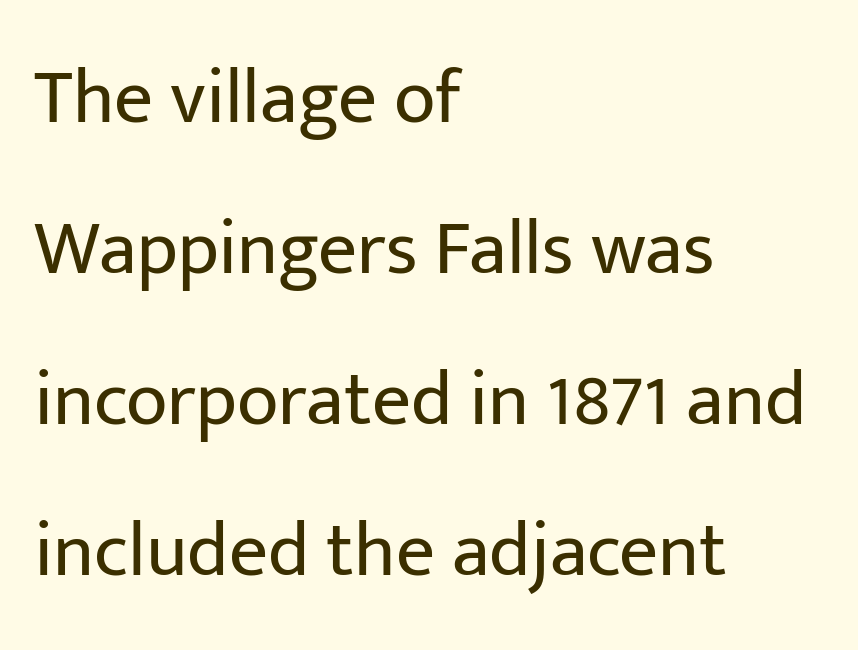
Q: Is the text bold? A: No.
Q: Is the text italic (slanted)? A: No, it is upright.
Q: Is the typeface a serif or a sans-serif typeface? A: Sans-serif.
Q: Is the text underlined? A: No.
Q: How is the paragraph aligned? A: Left-aligned.
Q: Is the spacing between letters normal or unusually wide? A: Normal.
Q: Is the spacing between lines tight, normal or loose? A: Loose.
Q: Width (condensed, normal, or wide)? A: Normal.
Q: Stroke contrast? A: Low.
Q: x-height? A: Medium.
Q: Monospaced? A: No.
